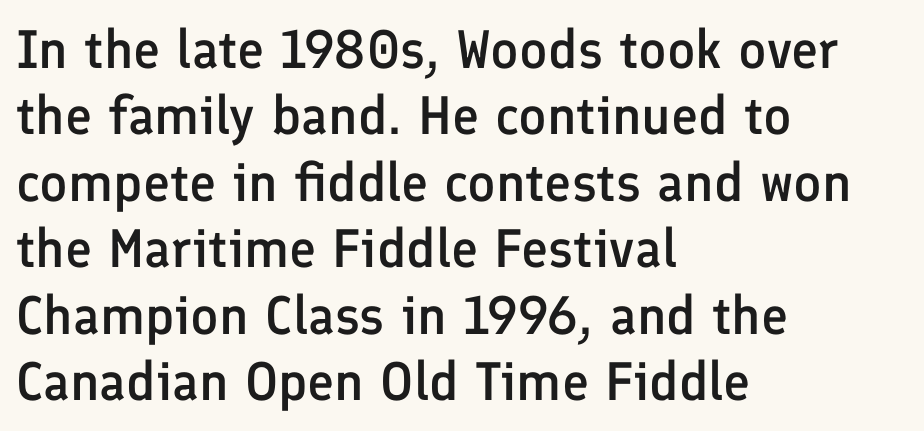
The image shows 54 px semibold sans-serif type, upright; set left-aligned, line spacing 1.23x, normal letter spacing, not underlined; low stroke contrast and a medium x-height.
